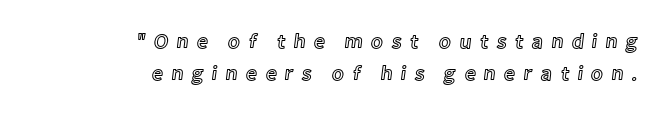
The image shows 20 px text type; set right-aligned, normal line spacing (1.61x), unusually wide letter spacing (+0.4 em), not underlined.
